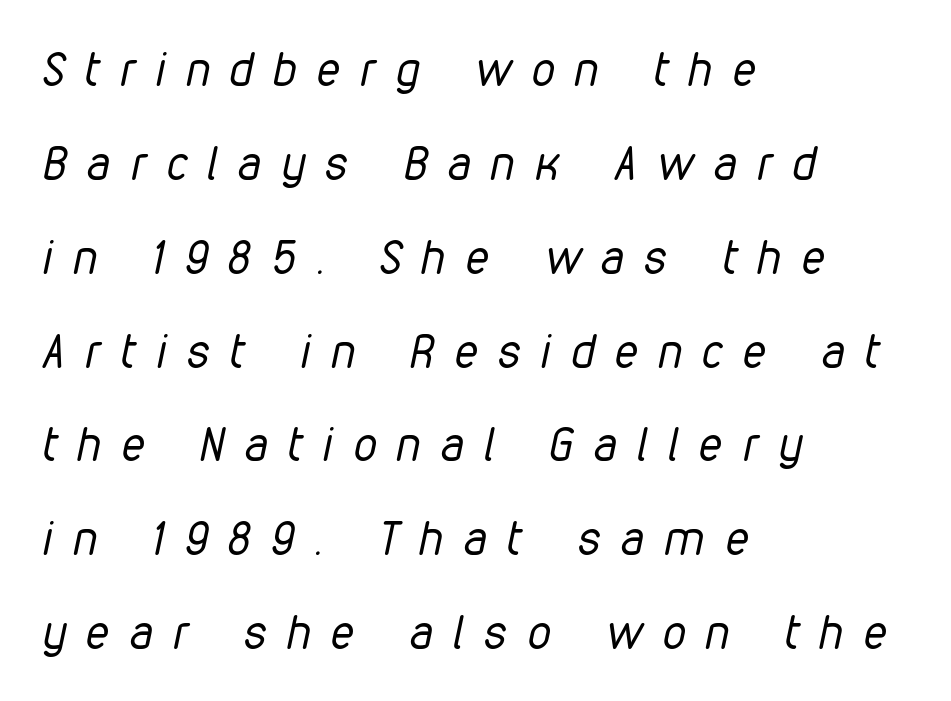
The image shows 46 px regular-weight, condensed type, italic (leaning right); set left-aligned, loose line spacing (2.04x), unusually wide letter spacing (+0.45 em), not underlined; low stroke contrast and a medium x-height.
